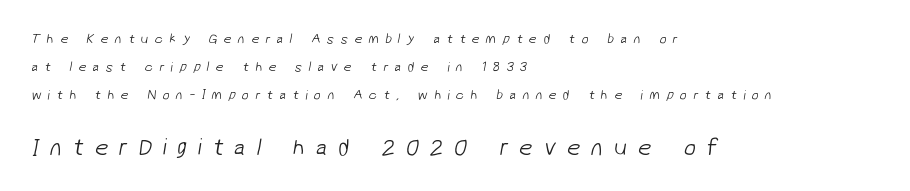
The image shows 24 px text type; set left-aligned, loose line spacing (2.01x), unusually wide letter spacing (+0.45 em), not underlined; the second (bottom) block is 1.71x larger.
